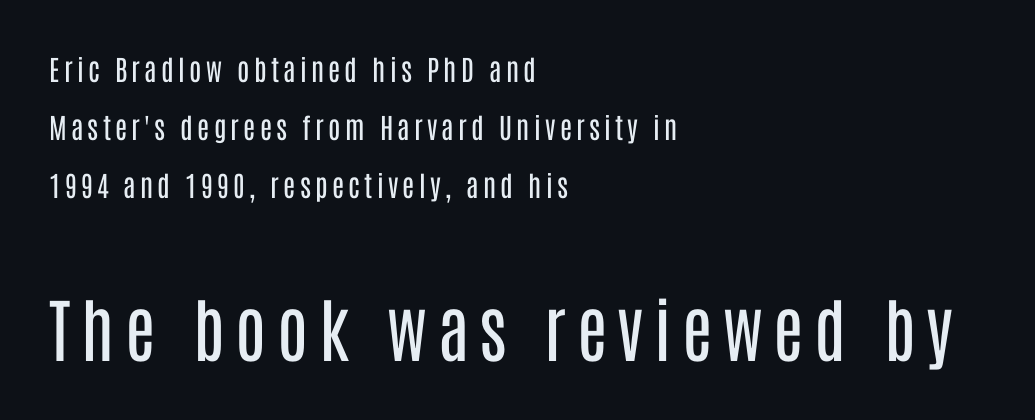
These lines are rendered in a variable-pitch font. Rendered with straight, roman letterforms. Line starts are locked; line ends wander. Nobody drew a line under any word here. Stems here are at most as thick as an everyday book face.
